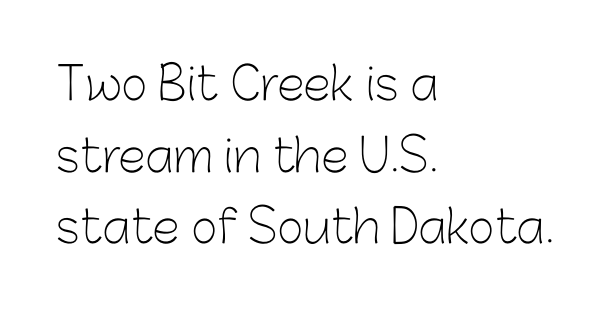
The image shows 45 px light sans-serif type, upright; set left-aligned, normal line spacing (1.59x), normal letter spacing, not underlined; low stroke contrast and a medium x-height.
